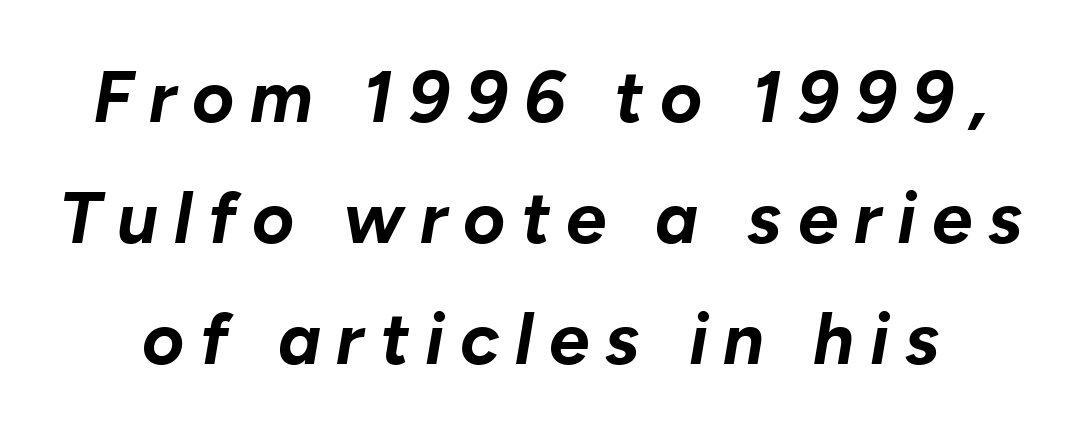
{"italic": "yes", "lean": "right", "slant_degrees": 10, "bold": "yes", "weight": "bold", "width": "normal", "stroke_contrast": "low", "x_height": "medium", "monospaced": "no", "underline": "no", "line_spacing": "normal", "line_spacing_ratio": 1.68, "letter_spacing": "wide", "letter_spacing_em": 0.22, "glyph_px": 72}
